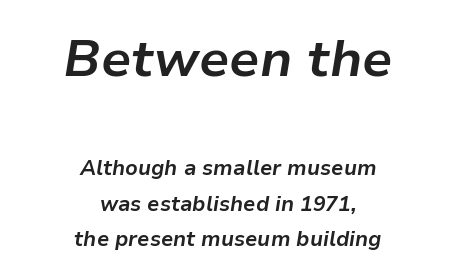
Q: Is the text bold? A: Yes.
Q: Is the text italic (slanted)? A: Yes, it leans right by about 9 degrees.
Q: Is the text underlined? A: No.
Q: How is the paragraph aligned? A: Centered.
Q: Is the spacing between letters normal or unusually wide? A: Normal.
Q: Is the spacing between lines tight, normal or loose? A: Normal.
Q: Which block of text is set in a larger size, the first (top) or the second (bottom)? A: The first (top) one.
Q: Width (condensed, normal, or wide)? A: Normal.
Q: Stroke contrast? A: Low.
Q: x-height? A: Medium.
Q: Monospaced? A: No.
